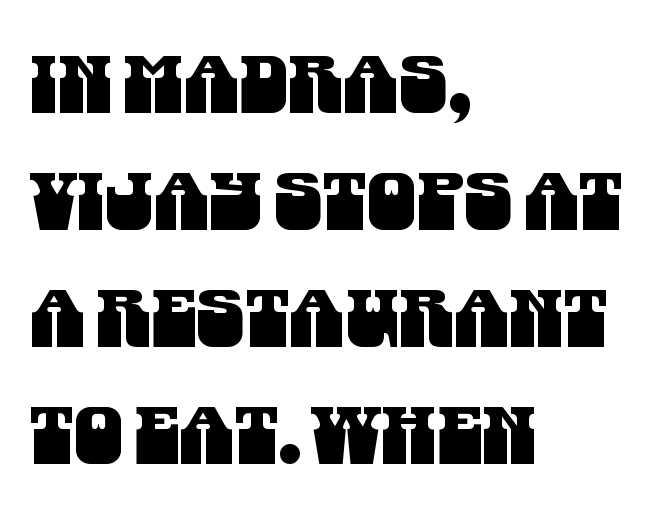
Q: Is the typeface a serif or a sans-serif typeface? A: Sans-serif.
Q: Is the text underlined? A: No.
Q: How is the paragraph aligned? A: Left-aligned.
Q: Is the spacing between letters normal or unusually wide? A: Normal.
Q: Is the spacing between lines tight, normal or loose? A: Normal.
Q: Width (condensed, normal, or wide)? A: Condensed.
Q: Stroke contrast? A: Medium.
Q: x-height? A: Large.
Q: Monospaced? A: No.
